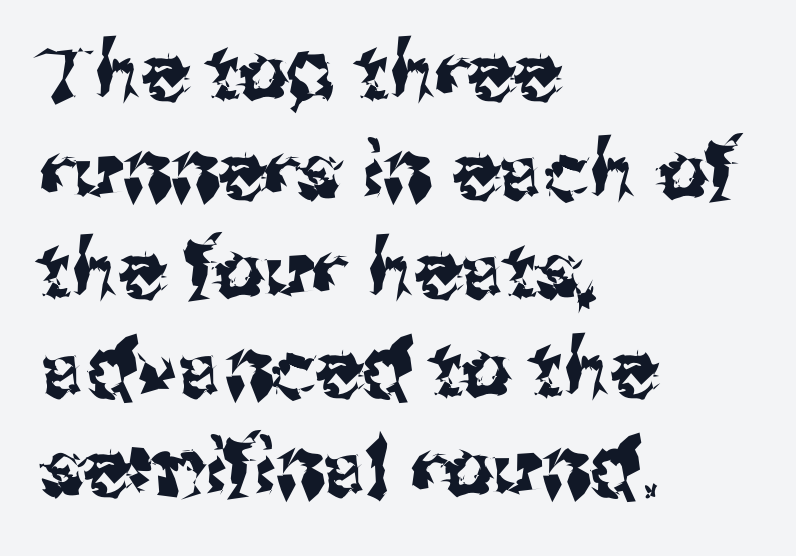
{"serif": "no", "italic": "no", "width": "normal", "stroke_contrast": "medium", "x_height": "medium", "monospaced": "no", "underline": "no", "align": "left", "line_spacing": "normal", "line_spacing_ratio": 1.27, "letter_spacing": "normal", "letter_spacing_em": 0.0, "glyph_px": 78}
